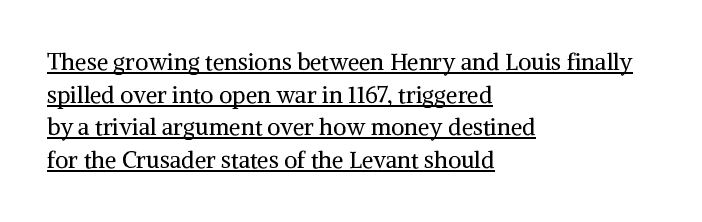
{"italic": "no", "bold": "no", "underline": "yes", "align": "left", "line_spacing": "normal", "line_spacing_ratio": 1.42, "letter_spacing": "normal", "letter_spacing_em": 0.0, "glyph_px": 23}
